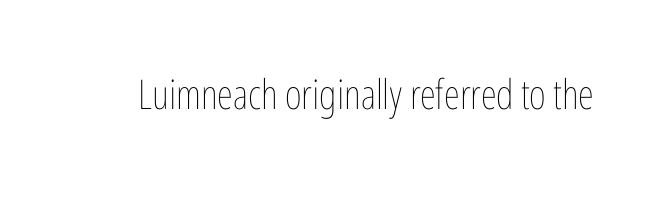
The image shows 41 px thin, condensed type, upright; set normal letter spacing, not underlined; low stroke contrast and a medium x-height.
